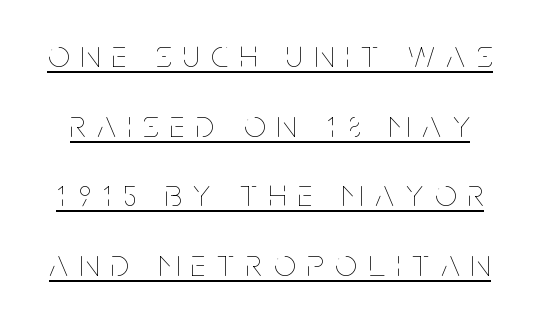
{"italic": "no", "bold": "no", "weight": "thin", "width": "condensed", "stroke_contrast": "low", "x_height": "large", "monospaced": "no", "underline": "yes", "line_spacing_ratio": 1.83, "letter_spacing": "wide", "letter_spacing_em": 0.31, "glyph_px": 38}
